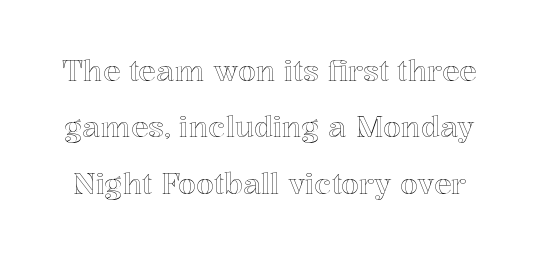
Rows of type keep a wide berth in the vertical direction. Quick note: underline off. Nothing unusual about the tracking: characters are spaced as the font intends. Quick note: not italic, upright. A typesetter would call this proportional, since set widths differ per character.
